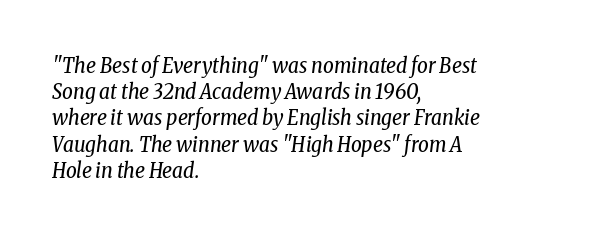
{"italic": "yes", "lean": "right", "slant_degrees": 8, "bold": "no", "underline": "no", "align": "left", "line_spacing": "normal", "line_spacing_ratio": 1.25, "letter_spacing": "normal", "letter_spacing_em": 0.0, "glyph_px": 21}
